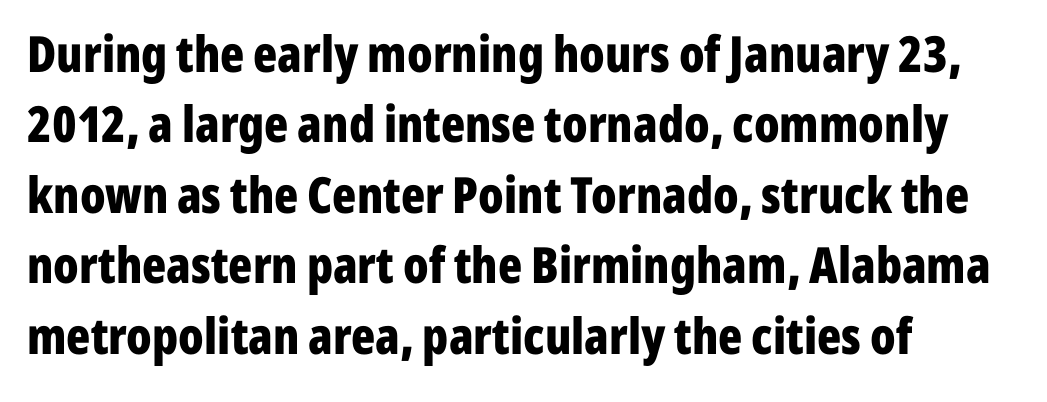
{"serif": "no", "italic": "no", "bold": "yes", "weight": "bold", "width": "condensed", "stroke_contrast": "low", "x_height": "medium", "monospaced": "no", "underline": "no", "align": "left", "line_spacing": "normal", "line_spacing_ratio": 1.41, "letter_spacing": "normal", "letter_spacing_em": 0.0, "glyph_px": 50}
